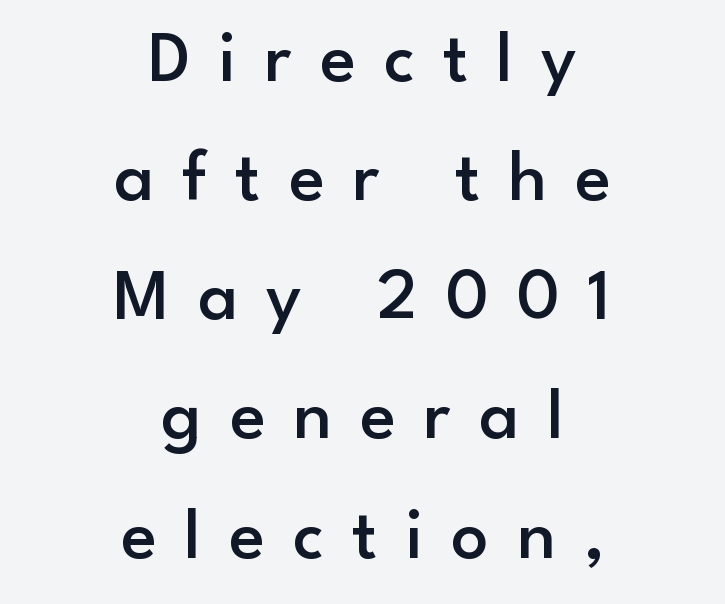
Q: Is the text bold? A: Semi-bold.
Q: Is the text italic (slanted)? A: No, it is upright.
Q: Is the typeface a serif or a sans-serif typeface? A: Sans-serif.
Q: Is the text underlined? A: No.
Q: How is the paragraph aligned? A: Centered.
Q: Is the spacing between letters normal or unusually wide? A: Unusually wide.
Q: Is the spacing between lines tight, normal or loose? A: Normal.
Q: Width (condensed, normal, or wide)? A: Normal.
Q: Stroke contrast? A: Low.
Q: x-height? A: Small.
Q: Monospaced? A: No.
